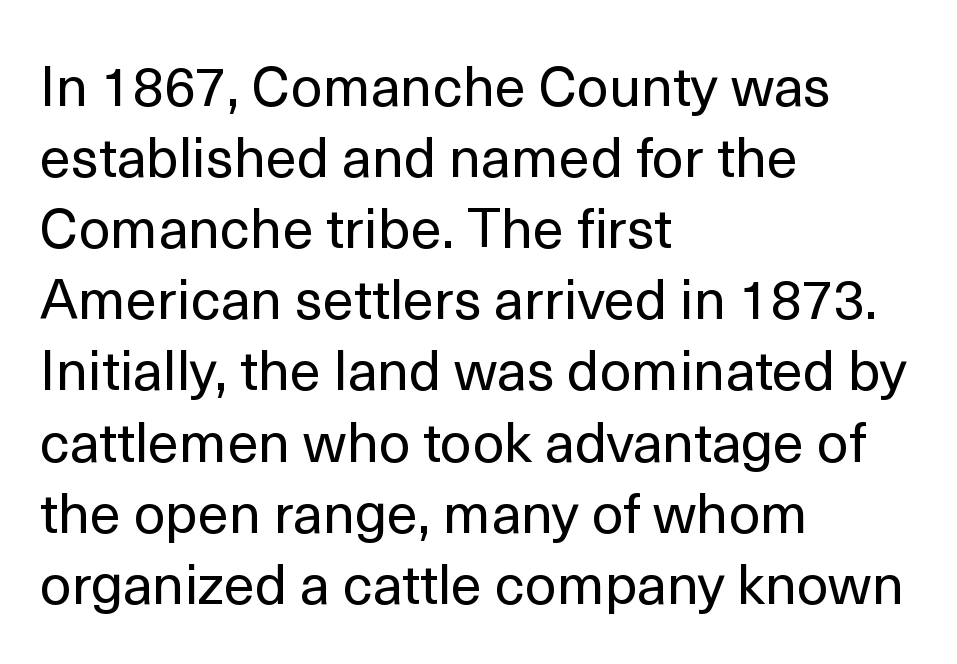
Check the space under the baseline: it is left empty. The passage is arranged the way most books set body copy — flush left. A sans-serif font was chosen for this passage. Italic? Not at all — the glyphs are vertical. The face used here is proportionally spaced, like ordinary book or web type.
